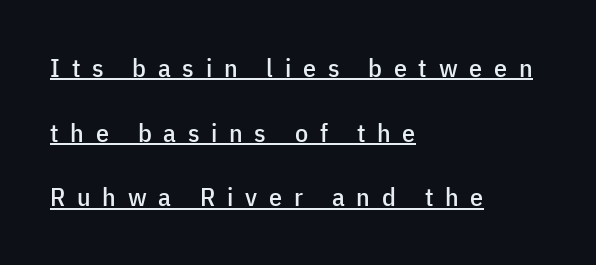
{"italic": "no", "underline": "yes", "align": "left", "line_spacing": "loose", "line_spacing_ratio": 2.49, "letter_spacing": "wide", "letter_spacing_em": 0.45, "glyph_px": 26}
